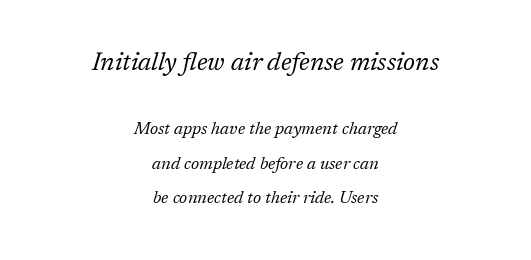
Airy leading. Underline: absent. Glyph-to-glyph distance matches everyday printed text. Stems and bowls with no extra thickness — not bold.
